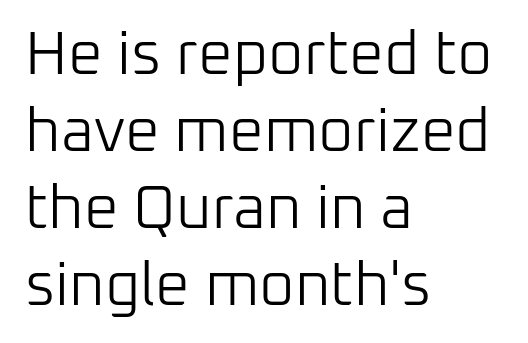
{"serif": "no", "italic": "no", "bold": "no", "weight": "light", "width": "normal", "stroke_contrast": "low", "x_height": "medium", "monospaced": "no", "underline": "no", "align": "left", "line_spacing": "normal", "line_spacing_ratio": 1.26, "letter_spacing": "normal", "letter_spacing_em": 0.0, "glyph_px": 61}
